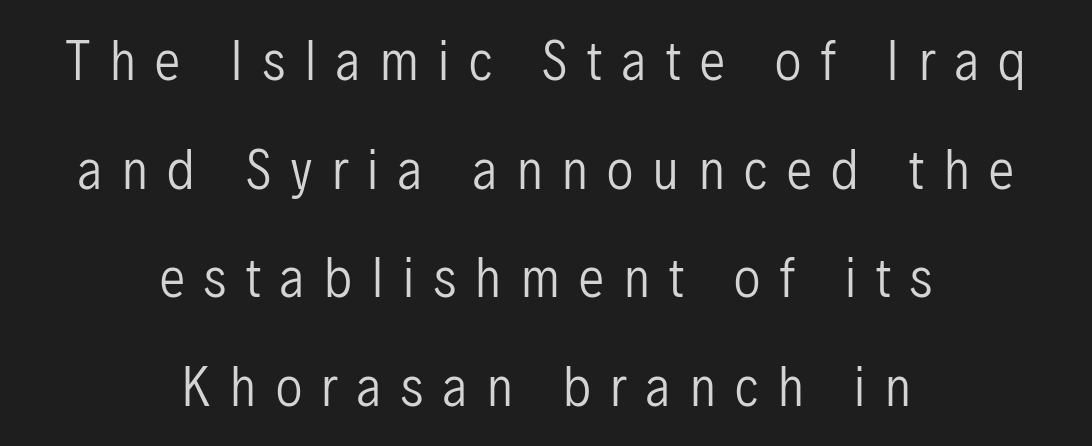
The image shows 51 px regular-weight, condensed sans-serif type, upright; set centered, loose line spacing (2.13x), unusually wide letter spacing (+0.39 em), not underlined; low stroke contrast and a medium x-height.
